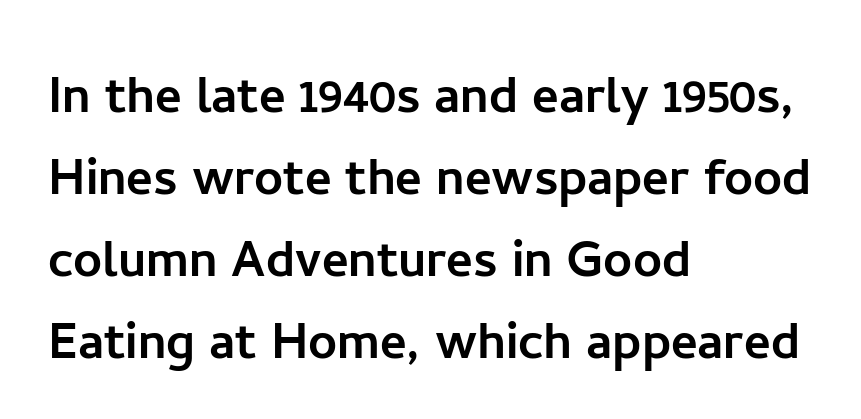
{"serif": "no", "italic": "no", "width": "normal", "stroke_contrast": "low", "x_height": "medium", "monospaced": "no", "underline": "no", "align": "left", "line_spacing": "normal", "line_spacing_ratio": 1.28, "letter_spacing": "normal", "letter_spacing_em": 0.0, "glyph_px": 64}
